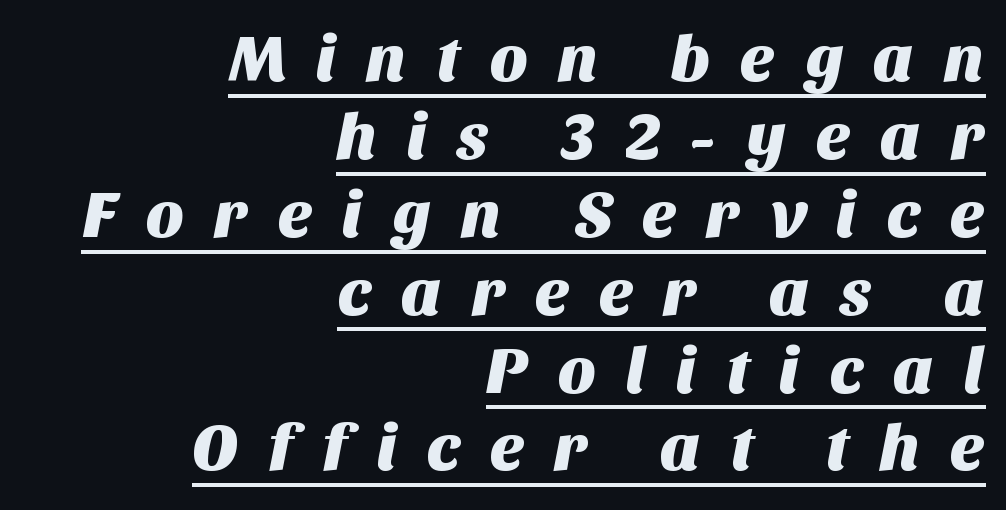
Q: Is the typeface a serif or a sans-serif typeface? A: Sans-serif.
Q: Is the text underlined? A: Yes.
Q: How is the paragraph aligned? A: Right-aligned.
Q: Is the spacing between letters normal or unusually wide? A: Unusually wide.
Q: Width (condensed, normal, or wide)? A: Normal.
Q: Stroke contrast? A: Medium.
Q: x-height? A: Large.
Q: Monospaced? A: No.
